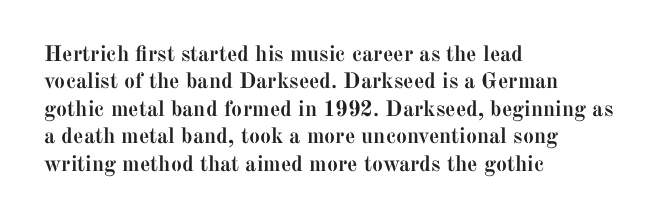
{"italic": "no", "bold": "yes", "underline": "no", "align": "left", "line_spacing": "normal", "line_spacing_ratio": 1.25, "letter_spacing": "normal", "letter_spacing_em": 0.0, "glyph_px": 22}
